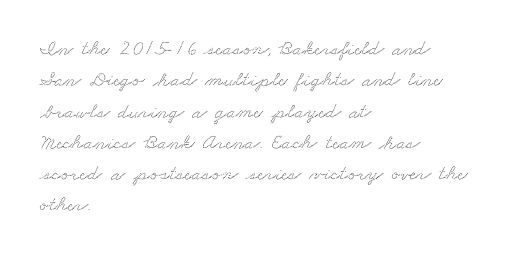
{"underline": "no", "align": "left", "line_spacing": "normal", "line_spacing_ratio": 1.49, "letter_spacing": "normal", "letter_spacing_em": 0.0, "glyph_px": 21}
